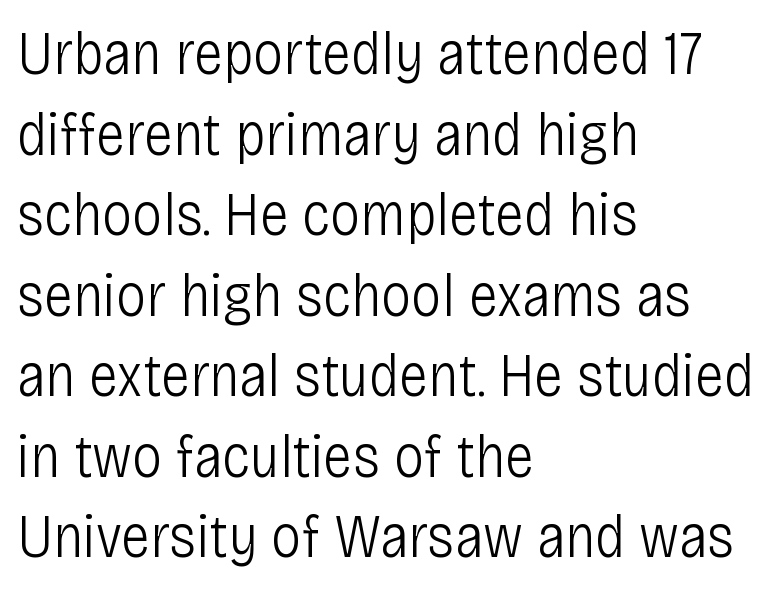
The image shows 61 px light, condensed sans-serif type, upright; set left-aligned, normal line spacing (1.32x), normal letter spacing, not underlined; low stroke contrast and a large x-height.
